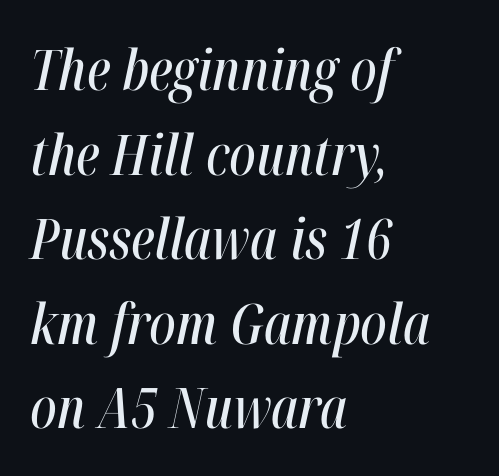
{"italic": "yes", "lean": "right", "slant_degrees": 12, "width": "condensed", "stroke_contrast": "high", "x_height": "medium", "monospaced": "no", "underline": "no", "align": "left", "line_spacing": "normal", "line_spacing_ratio": 1.51, "letter_spacing": "normal", "letter_spacing_em": 0.0, "glyph_px": 56}
